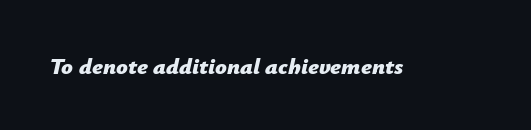
Q: Is the text bold? A: Yes.
Q: Is the text italic (slanted)? A: Yes, it leans right by about 12 degrees.
Q: Is the text underlined? A: No.
Q: Is the spacing between letters normal or unusually wide? A: Normal.
